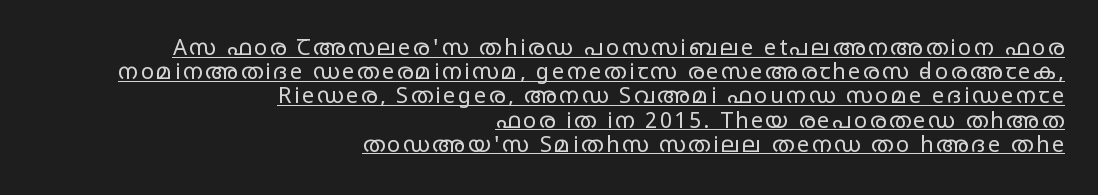
Q: Is the text bold? A: No.
Q: Is the text italic (slanted)? A: No, it is upright.
Q: Is the text underlined? A: Yes.
Q: How is the paragraph aligned? A: Right-aligned.
Q: Is the spacing between lines tight, normal or loose? A: Tight.
